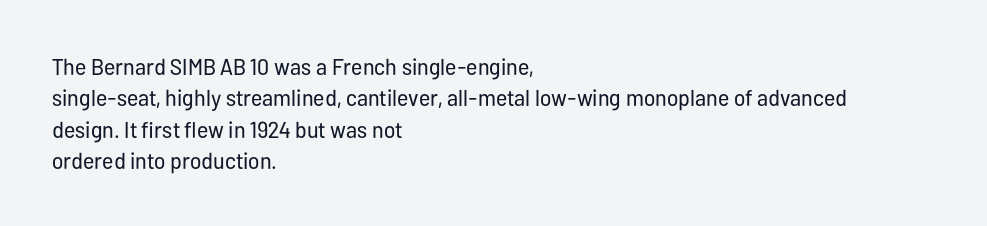
The image shows 23 px text type, upright; set left-aligned, normal line spacing (1.36x), normal letter spacing, not underlined.
